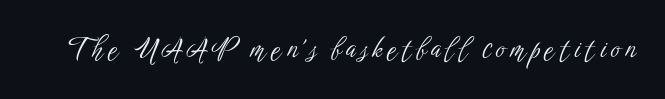
Q: Is the text bold? A: No.
Q: Is the text italic (slanted)? A: Yes.
Q: Is the typeface a serif or a sans-serif typeface? A: Sans-serif.
Q: Is the text underlined? A: No.
Q: Width (condensed, normal, or wide)? A: Condensed.
Q: Stroke contrast? A: Low.
Q: x-height? A: Medium.
Q: Monospaced? A: No.
